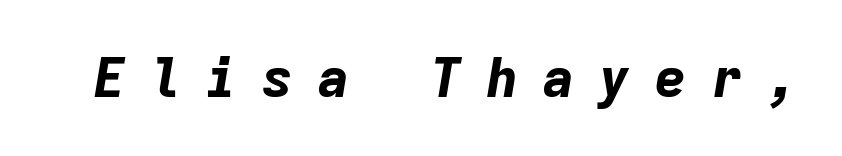
These lines were composed using italics. Underline: absent. Monospaced: the letters line up in strict vertical columns. Does the weight exceed regular? Yes, all the way to bold.
